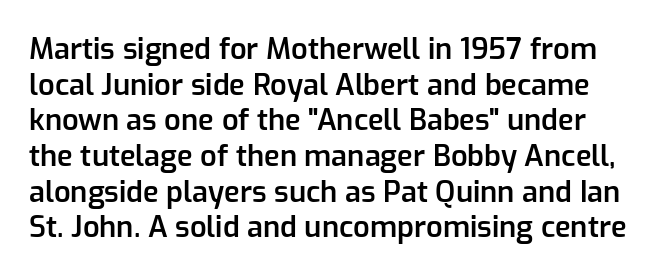
Q: Is the text bold? A: Semi-bold.
Q: Is the text italic (slanted)? A: No, it is upright.
Q: Is the typeface a serif or a sans-serif typeface? A: Sans-serif.
Q: Is the text underlined? A: No.
Q: Is the spacing between letters normal or unusually wide? A: Normal.
Q: Width (condensed, normal, or wide)? A: Normal.
Q: Stroke contrast? A: Low.
Q: x-height? A: Medium.
Q: Monospaced? A: No.
